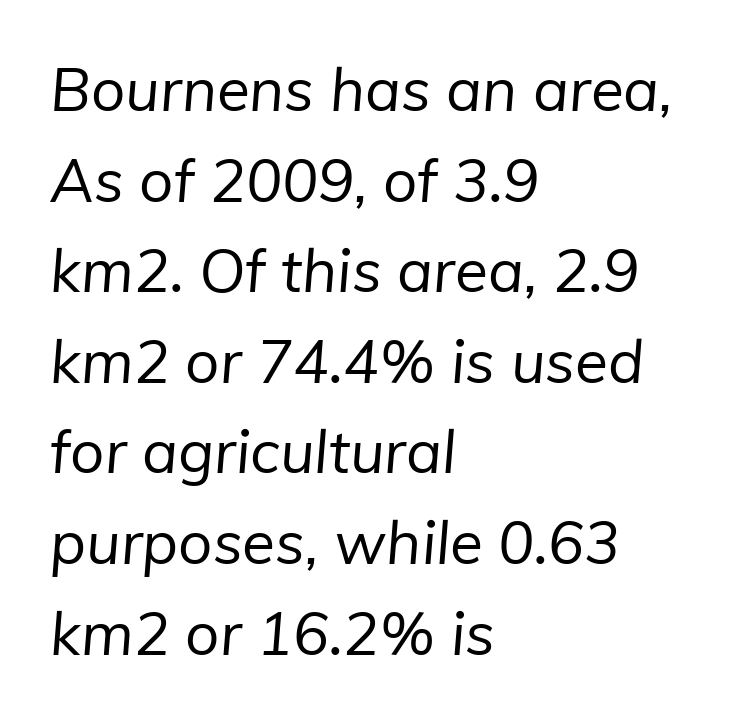
Q: Is the text bold? A: No.
Q: Is the typeface a serif or a sans-serif typeface? A: Sans-serif.
Q: Is the text underlined? A: No.
Q: How is the paragraph aligned? A: Left-aligned.
Q: Is the spacing between letters normal or unusually wide? A: Normal.
Q: Is the spacing between lines tight, normal or loose? A: Normal.
Q: Width (condensed, normal, or wide)? A: Normal.
Q: Stroke contrast? A: Low.
Q: x-height? A: Medium.
Q: Monospaced? A: No.
